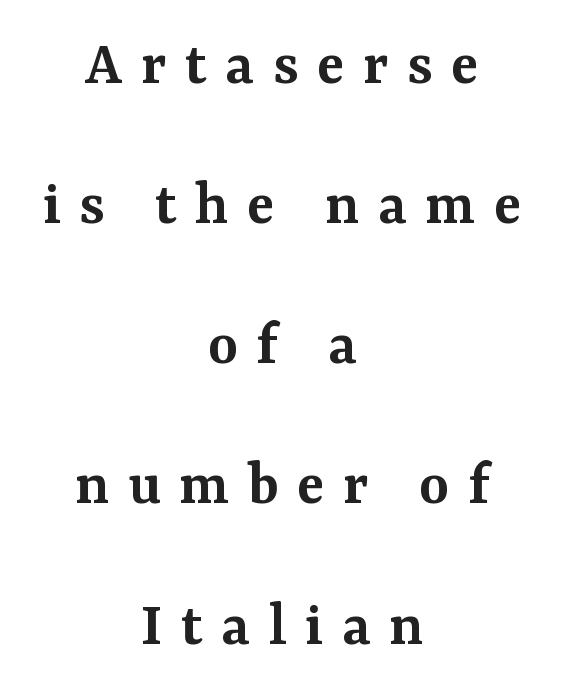
Bold? Not quite — semibold, heavier than regular but stopping short. The lettering holds an erect, upright posture throughout. The tracking jumps out immediately: characters are airy and widely separated. The space directly below the letters is spotless.
